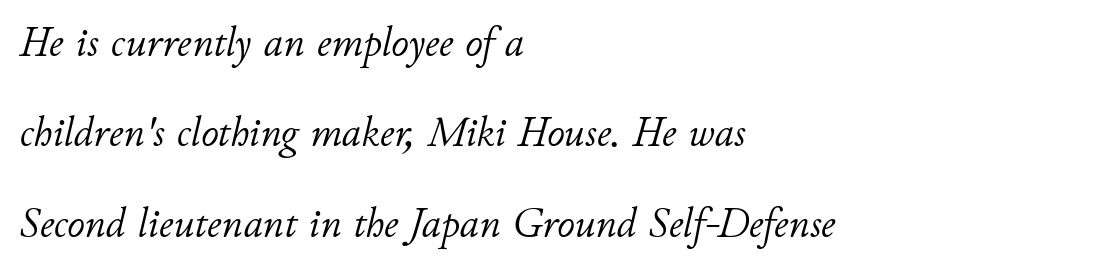
The image shows 43 px light type, italic (leaning right); set left-aligned, loose line spacing (2.1x), normal letter spacing, not underlined; low stroke contrast and a small x-height.
